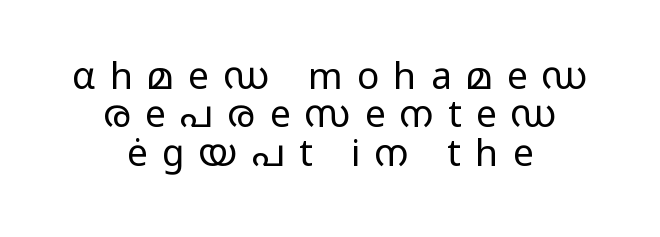
Characters follow at a spacing far wider than the type designer built in. This is roman type, the default non-slanted kind. These lines stack symmetrically, like a column narrowing and widening about its center. Varying glyph widths throughout — classic text-font behaviour. What's the leading like? Squeezed, with rows nearly overlapping.
